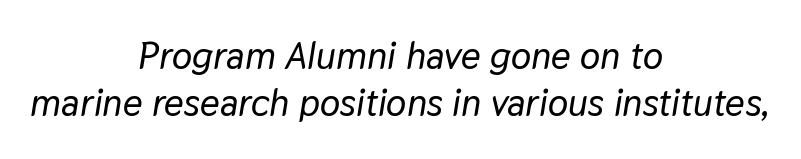
{"italic": "yes", "lean": "right", "slant_degrees": 9, "width": "normal", "stroke_contrast": "low", "x_height": "medium", "monospaced": "no", "underline": "no", "align": "center", "line_spacing": "normal", "line_spacing_ratio": 1.25, "letter_spacing": "normal", "letter_spacing_em": 0.0, "glyph_px": 38}
